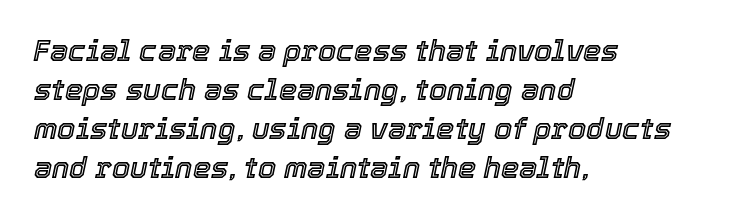
{"italic": "yes", "lean": "right", "slant_degrees": 12, "width": "normal", "x_height": "medium", "monospaced": "no", "underline": "no", "align": "left", "line_spacing": "normal", "line_spacing_ratio": 1.34, "letter_spacing": "normal", "letter_spacing_em": 0.0, "glyph_px": 29}
